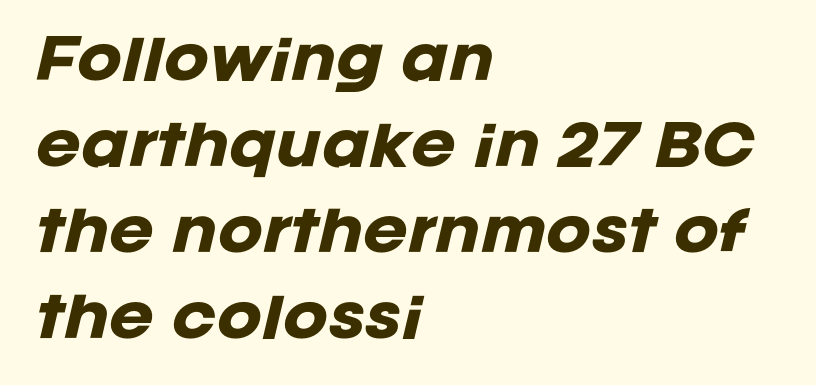
The image shows 54 px heavy type, italic (leaning right); set left-aligned, normal line spacing (1.59x), normal letter spacing, not underlined; low stroke contrast and a large x-height.
